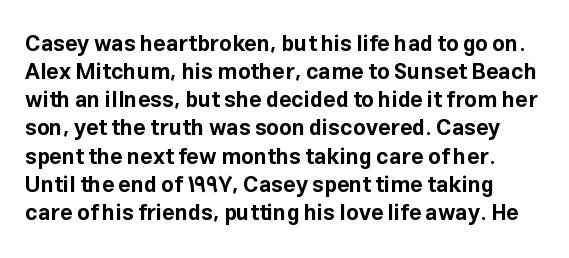
The image shows 22 px bold type, upright; set normal line spacing (1.28x), normal letter spacing, not underlined.
